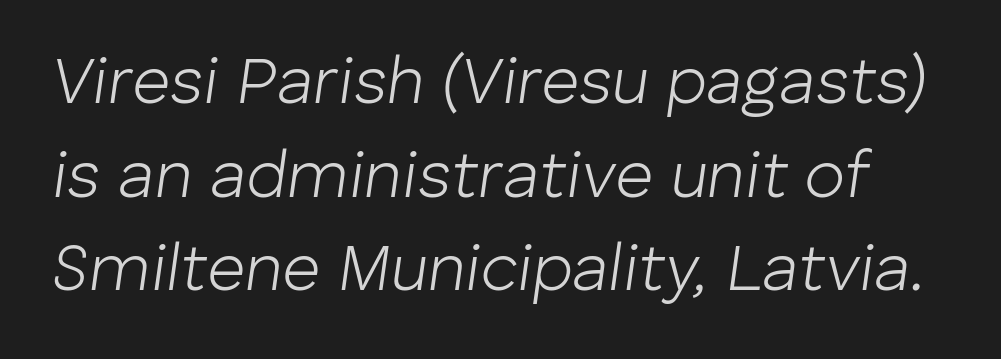
{"italic": "yes", "lean": "right", "slant_degrees": 8, "bold": "no", "weight": "light", "width": "normal", "stroke_contrast": "low", "x_height": "medium", "monospaced": "no", "underline": "no", "line_spacing": "normal", "line_spacing_ratio": 1.42, "letter_spacing": "normal", "letter_spacing_em": 0.0, "glyph_px": 66}
